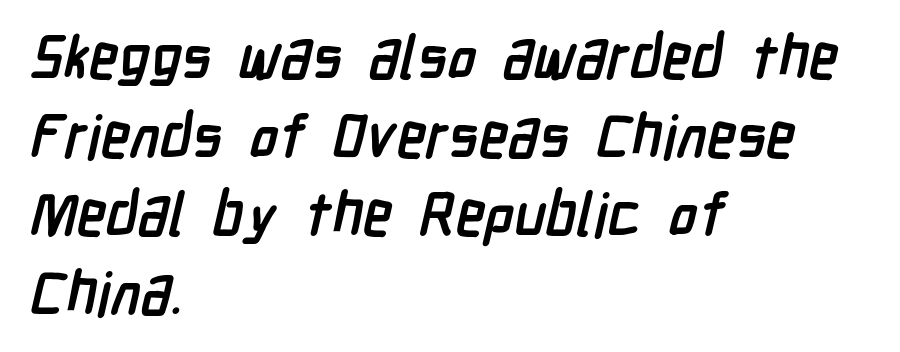
Q: Is the text bold? A: Yes.
Q: Is the typeface a serif or a sans-serif typeface? A: Sans-serif.
Q: Is the text underlined? A: No.
Q: How is the paragraph aligned? A: Left-aligned.
Q: Is the spacing between letters normal or unusually wide? A: Normal.
Q: Is the spacing between lines tight, normal or loose? A: Normal.
Q: Width (condensed, normal, or wide)? A: Condensed.
Q: Stroke contrast? A: Low.
Q: x-height? A: Medium.
Q: Monospaced? A: No.
